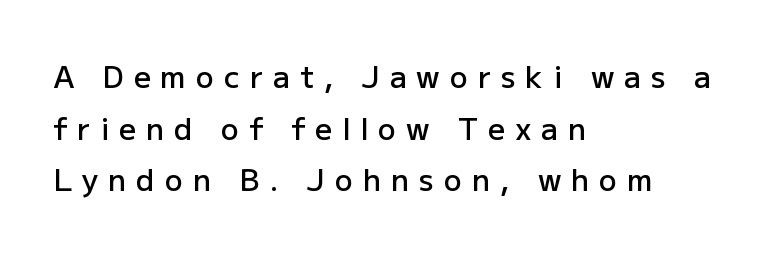
The image shows 30 px semibold sans-serif type, upright; set left-aligned, line spacing 1.72x, unusually wide letter spacing (+0.33 em), not underlined; low stroke contrast and a medium x-height.
